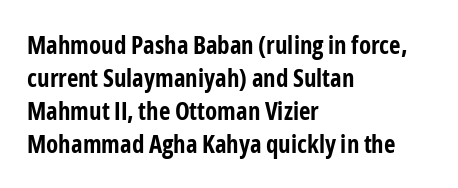
The image shows 25 px bold type, upright; set left-aligned, normal line spacing (1.32x), normal letter spacing, not underlined.
